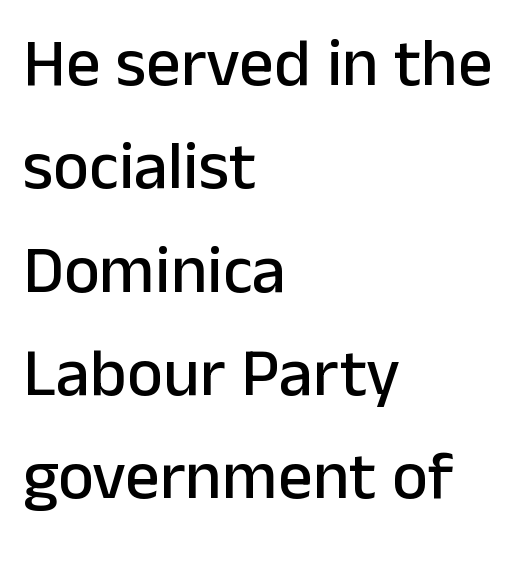
Classification — sans serif. A typesetter would call this leading conventional body-copy spacing. Horizontal alignment here is leftward, the default for most running prose. The passage shown is not underscored anywhere. How are the letters spaced? Ordinarily, with no added tracking.
